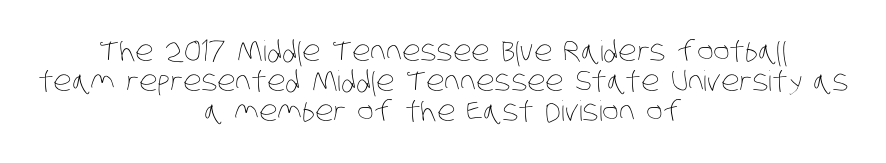
Q: Is the text bold? A: No.
Q: Is the text underlined? A: No.
Q: How is the paragraph aligned? A: Centered.
Q: Is the spacing between letters normal or unusually wide? A: Normal.
Q: Is the spacing between lines tight, normal or loose? A: Tight.
Q: Width (condensed, normal, or wide)? A: Condensed.
Q: Stroke contrast? A: Low.
Q: x-height? A: Large.
Q: Monospaced? A: No.
